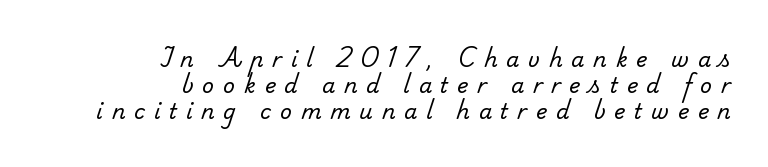
Rule under the text: the space is simply empty. Which margin do the lines hug? The right one — the left edge is uneven. Loose tracking; the words dissolve into strings of separated letters. Is the stroke heavy? The answer is a plain regular-or-lighter.
